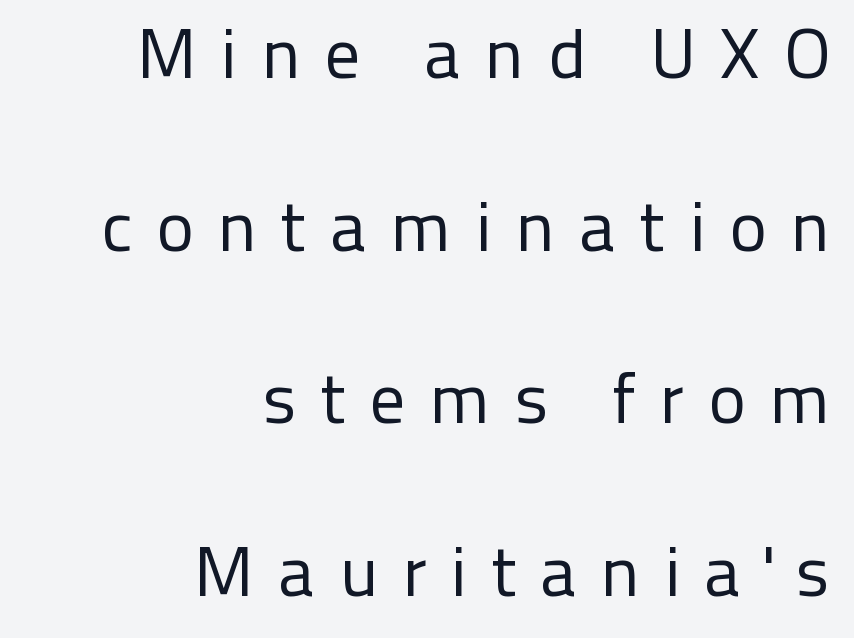
The image shows 71 px regular-weight sans-serif type, upright; set right-aligned, loose line spacing (2.43x), unusually wide letter spacing (+0.33 em), not underlined; low stroke contrast and a medium x-height.
